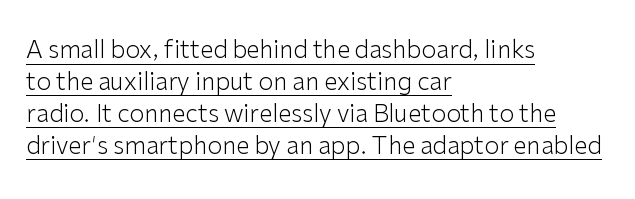
The typesetter has applied underlining to the passage shown. The type is set solid horizontally, with unmodified tracking. Whoever set this chose a conventional vertical rhythm. The strokes carry an ordinary text weight at most. Casual observation: everything's shoved over to the left.
